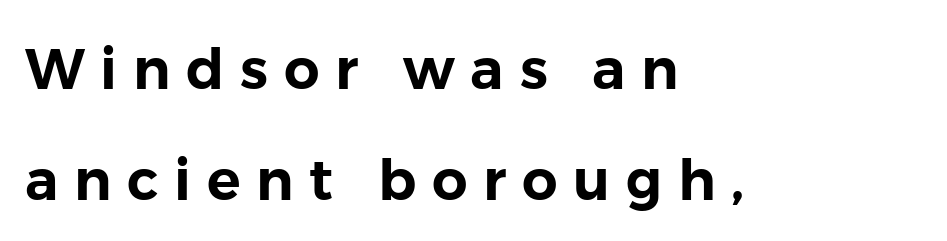
Q: Is the text italic (slanted)? A: No, it is upright.
Q: Is the typeface a serif or a sans-serif typeface? A: Sans-serif.
Q: Is the text underlined? A: No.
Q: How is the paragraph aligned? A: Left-aligned.
Q: Is the spacing between letters normal or unusually wide? A: Unusually wide.
Q: Is the spacing between lines tight, normal or loose? A: Loose.
Q: Width (condensed, normal, or wide)? A: Normal.
Q: Stroke contrast? A: Low.
Q: x-height? A: Medium.
Q: Monospaced? A: No.
